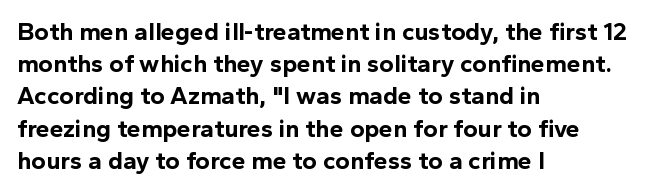
{"italic": "no", "bold": "yes", "underline": "no", "align": "left", "line_spacing": "normal", "line_spacing_ratio": 1.29, "letter_spacing": "normal", "letter_spacing_em": 0.0, "glyph_px": 25}
